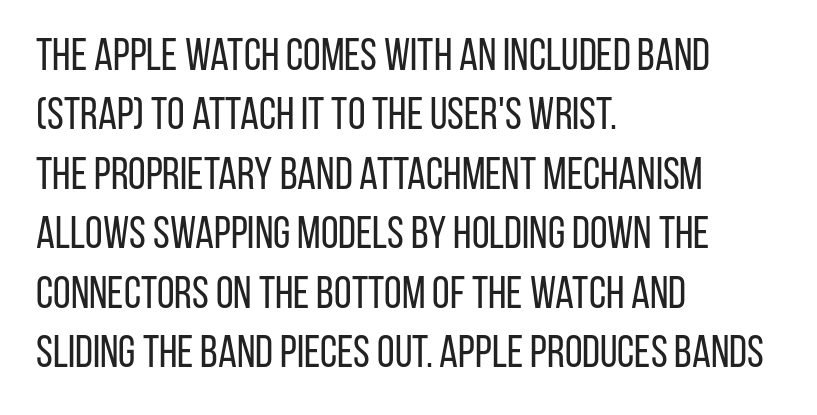
{"serif": "no", "italic": "no", "bold": "no", "weight": "regular", "width": "condensed", "stroke_contrast": "low", "x_height": "large", "monospaced": "no", "underline": "no", "align": "left", "line_spacing": "normal", "line_spacing_ratio": 1.32, "letter_spacing": "normal", "letter_spacing_em": 0.0, "glyph_px": 45}
